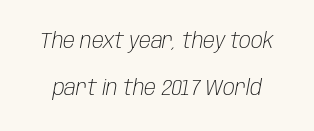
{"italic": "yes", "lean": "right", "slant_degrees": 10, "bold": "no", "underline": "no", "line_spacing": "loose", "line_spacing_ratio": 2.12, "letter_spacing": "normal", "letter_spacing_em": 0.0, "glyph_px": 22}
